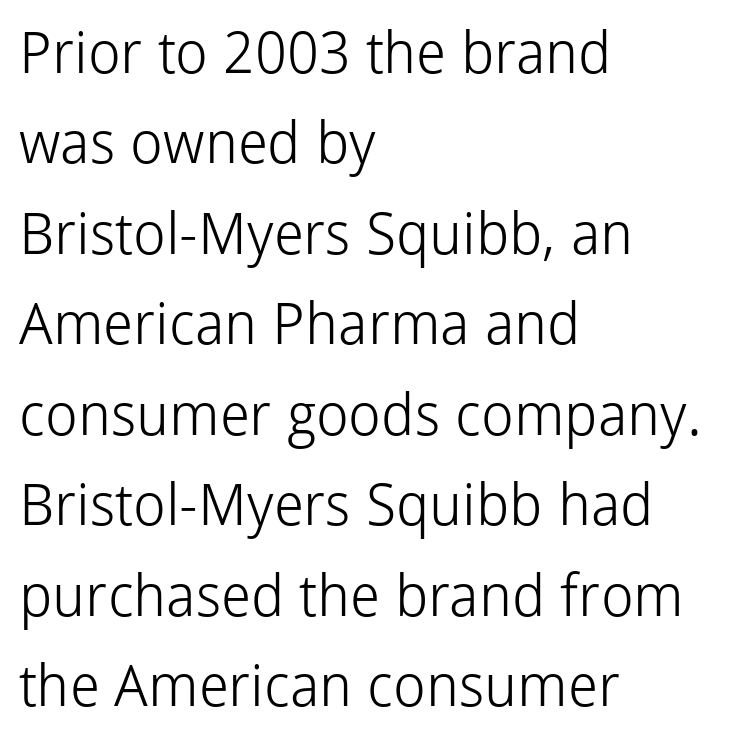
The image shows 58 px light sans-serif type, upright; set left-aligned, normal line spacing (1.56x), normal letter spacing, not underlined; low stroke contrast and a medium x-height.
